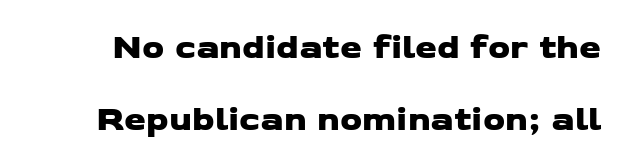
The image shows 35 px wide sans-serif type; set loose line spacing (2.07x), normal letter spacing, not underlined; low stroke contrast and a medium x-height.
